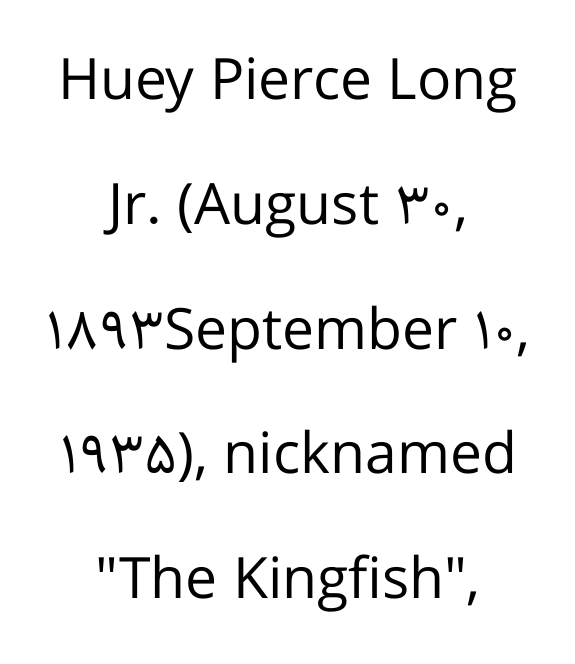
The image shows 57 px regular-weight sans-serif type, upright; set centered, loose line spacing (2.19x), normal letter spacing, not underlined; low stroke contrast and a medium x-height.
